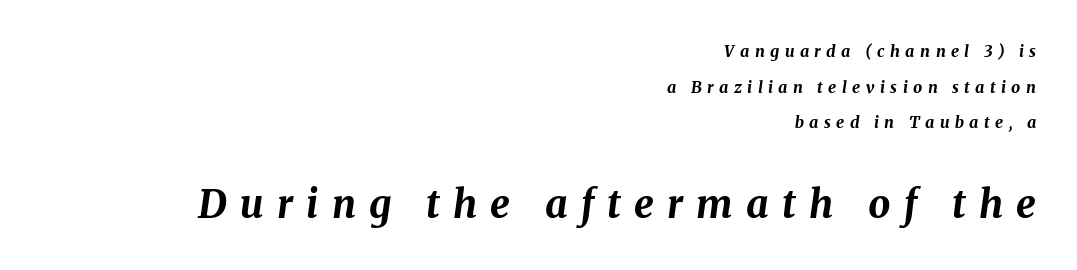
The paragraph has a hard right edge and a soft left edge. Only glyphs here, with clear space below each row. Typesetter's note — lower block bumped up in size, upper block left smaller. Notice how thick the strokes are: this is what a full bold looks like.
